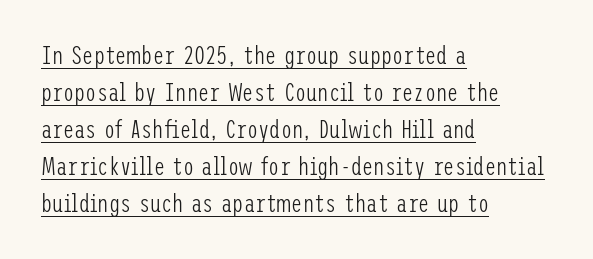
Q: Is the text bold? A: No.
Q: Is the text italic (slanted)? A: No, it is upright.
Q: Is the text underlined? A: Yes.
Q: How is the paragraph aligned? A: Left-aligned.
Q: Is the spacing between letters normal or unusually wide? A: Normal.
Q: Is the spacing between lines tight, normal or loose? A: Normal.
